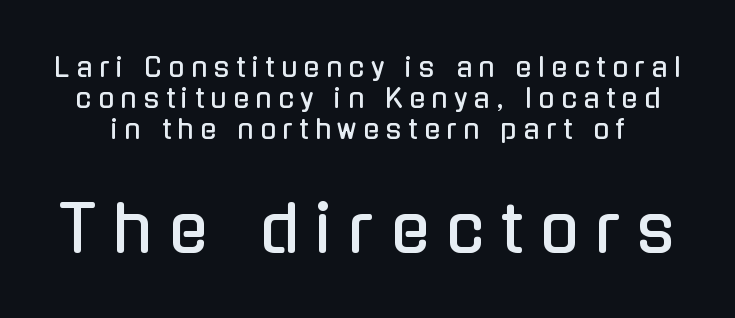
Q: Is the text italic (slanted)? A: No, it is upright.
Q: Is the typeface a serif or a sans-serif typeface? A: Sans-serif.
Q: Is the text underlined? A: No.
Q: Is the spacing between letters normal or unusually wide? A: Unusually wide.
Q: Which block of text is set in a larger size, the first (top) or the second (bottom)? A: The second (bottom) one.
Q: Width (condensed, normal, or wide)? A: Condensed.
Q: Stroke contrast? A: Low.
Q: x-height? A: Medium.
Q: Monospaced? A: No.
